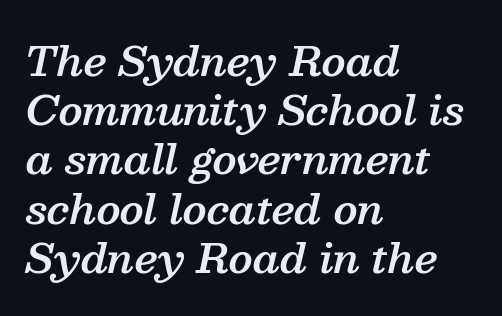
Q: Is the text bold? A: Semi-bold.
Q: Is the text italic (slanted)? A: Yes, it leans right by about 13 degrees.
Q: Is the typeface a serif or a sans-serif typeface? A: Serif.
Q: Is the text underlined? A: No.
Q: How is the paragraph aligned? A: Left-aligned.
Q: Is the spacing between letters normal or unusually wide? A: Normal.
Q: Width (condensed, normal, or wide)? A: Normal.
Q: Stroke contrast? A: Medium.
Q: x-height? A: Medium.
Q: Monospaced? A: No.
